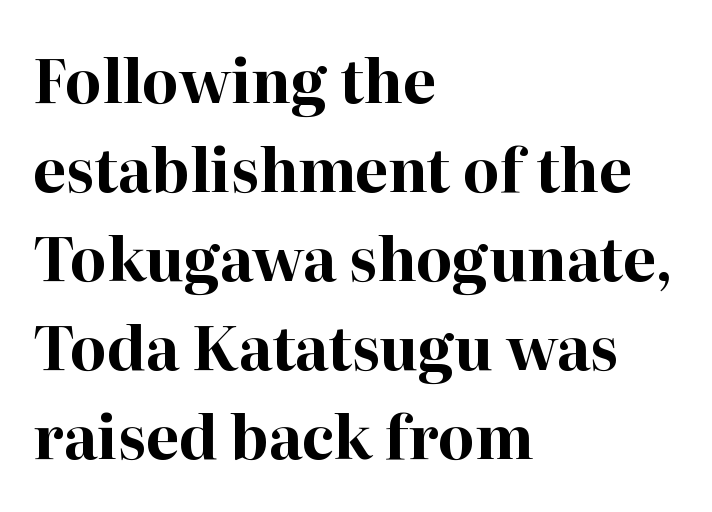
Q: Is the text bold? A: Yes.
Q: Is the text italic (slanted)? A: No, it is upright.
Q: Is the typeface a serif or a sans-serif typeface? A: Serif.
Q: Is the text underlined? A: No.
Q: How is the paragraph aligned? A: Left-aligned.
Q: Is the spacing between letters normal or unusually wide? A: Normal.
Q: Is the spacing between lines tight, normal or loose? A: Normal.
Q: Width (condensed, normal, or wide)? A: Normal.
Q: Stroke contrast? A: High.
Q: x-height? A: Medium.
Q: Monospaced? A: No.
